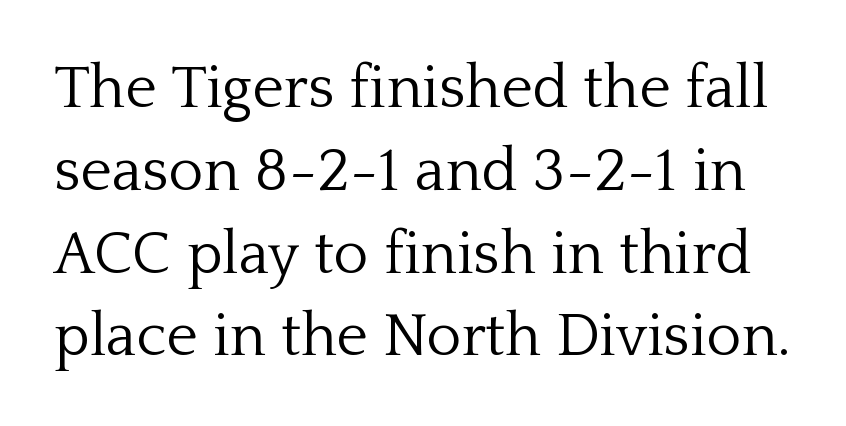
{"serif": "yes", "italic": "no", "bold": "no", "weight": "light", "width": "normal", "stroke_contrast": "low", "x_height": "medium", "monospaced": "no", "underline": "no", "line_spacing": "normal", "line_spacing_ratio": 1.38, "letter_spacing": "normal", "letter_spacing_em": 0.0, "glyph_px": 60}
